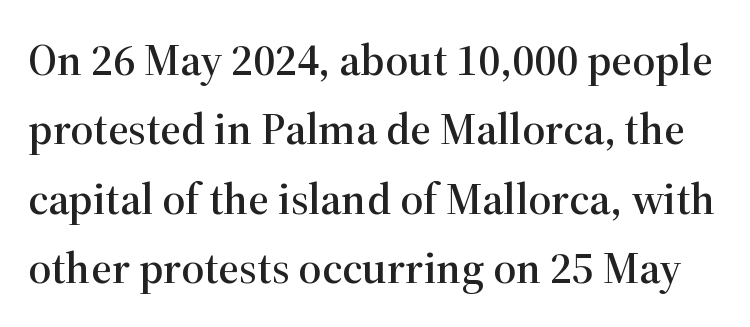
{"serif": "yes", "italic": "no", "width": "normal", "stroke_contrast": "high", "x_height": "medium", "monospaced": "no", "underline": "no", "line_spacing": "normal", "line_spacing_ratio": 1.54, "letter_spacing": "normal", "letter_spacing_em": 0.0, "glyph_px": 45}
